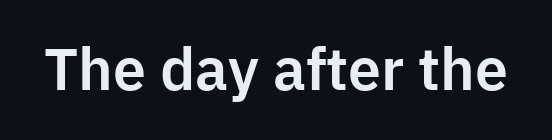
{"serif": "no", "italic": "no", "width": "normal", "stroke_contrast": "low", "x_height": "medium", "monospaced": "no", "underline": "no", "letter_spacing": "normal", "letter_spacing_em": 0.0, "glyph_px": 59}
